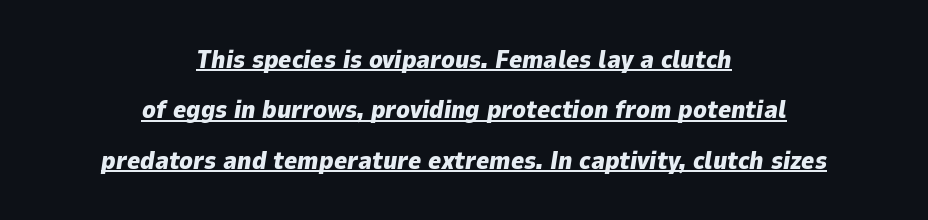
{"italic": "yes", "lean": "right", "slant_degrees": 9, "bold": "yes", "underline": "yes", "align": "center", "line_spacing": "loose", "line_spacing_ratio": 2.02, "letter_spacing": "normal", "letter_spacing_em": 0.0, "glyph_px": 25}
